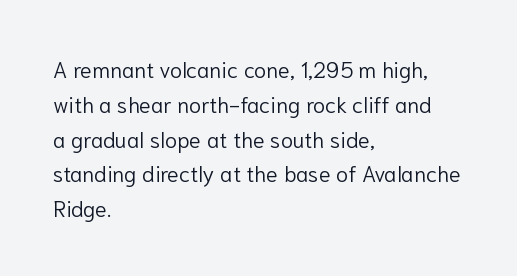
The image shows 22 px text type, upright; set left-aligned, normal line spacing (1.58x), normal letter spacing, not underlined.
